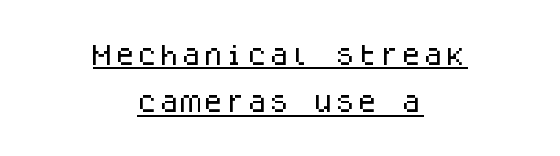
{"italic": "no", "underline": "yes", "align": "center", "line_spacing": "loose", "line_spacing_ratio": 2.15, "letter_spacing": "normal", "letter_spacing_em": 0.0, "glyph_px": 22}
